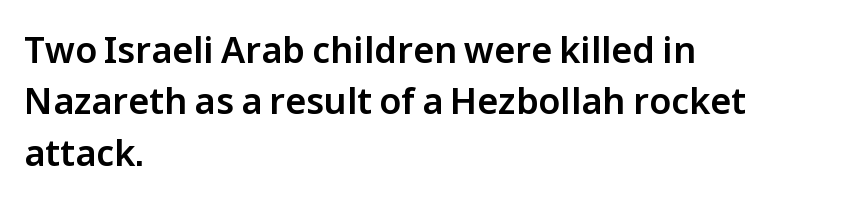
Q: Is the text italic (slanted)? A: No, it is upright.
Q: Is the typeface a serif or a sans-serif typeface? A: Sans-serif.
Q: Is the text underlined? A: No.
Q: How is the paragraph aligned? A: Left-aligned.
Q: Is the spacing between letters normal or unusually wide? A: Normal.
Q: Is the spacing between lines tight, normal or loose? A: Normal.
Q: Width (condensed, normal, or wide)? A: Normal.
Q: Stroke contrast? A: Low.
Q: x-height? A: Medium.
Q: Monospaced? A: No.
